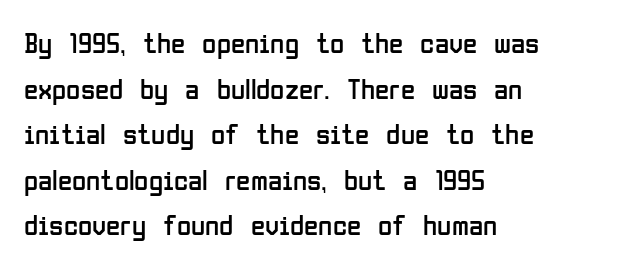
Q: Is the text bold? A: No.
Q: Is the text italic (slanted)? A: No, it is upright.
Q: Is the typeface a serif or a sans-serif typeface? A: Sans-serif.
Q: Is the text underlined? A: No.
Q: How is the paragraph aligned? A: Left-aligned.
Q: Is the spacing between letters normal or unusually wide? A: Normal.
Q: Is the spacing between lines tight, normal or loose? A: Normal.
Q: Width (condensed, normal, or wide)? A: Condensed.
Q: Stroke contrast? A: Low.
Q: x-height? A: Medium.
Q: Monospaced? A: No.
